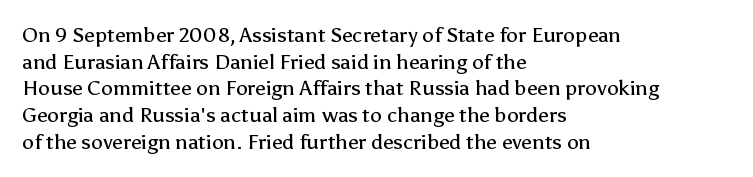
Q: Is the text bold? A: No.
Q: Is the text italic (slanted)? A: No, it is upright.
Q: Is the text underlined? A: No.
Q: How is the paragraph aligned? A: Left-aligned.
Q: Is the spacing between letters normal or unusually wide? A: Normal.
Q: Is the spacing between lines tight, normal or loose? A: Normal.
